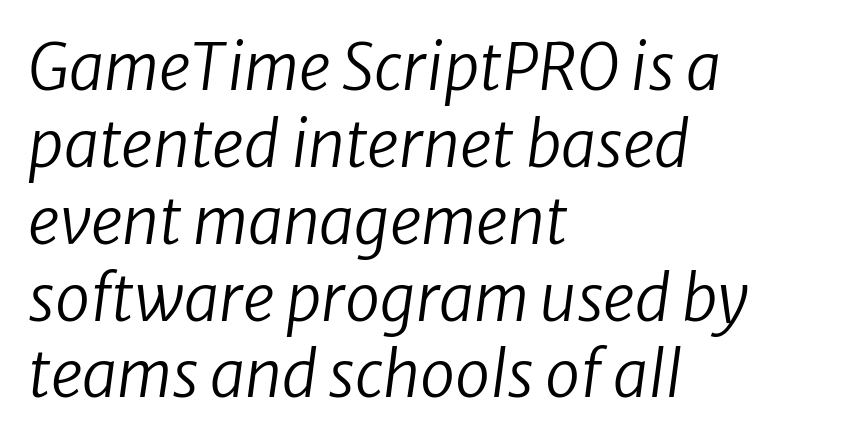
{"serif": "no", "bold": "no", "weight": "regular", "width": "normal", "stroke_contrast": "low", "x_height": "medium", "monospaced": "no", "underline": "no", "align": "left", "line_spacing_ratio": 1.22, "letter_spacing": "normal", "letter_spacing_em": 0.0, "glyph_px": 63}
